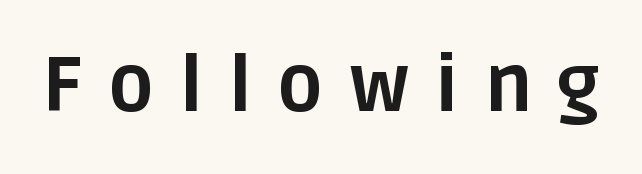
{"serif": "no", "italic": "no", "bold": "yes", "weight": "bold", "width": "normal", "stroke_contrast": "low", "x_height": "large", "monospaced": "no", "underline": "no", "letter_spacing": "wide", "letter_spacing_em": 0.33, "glyph_px": 77}
